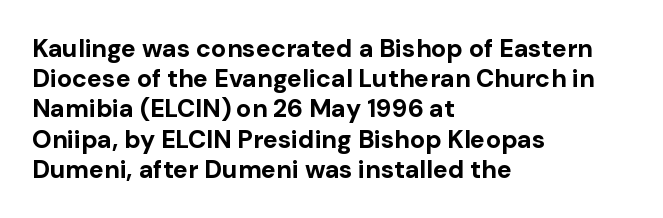
The passage shown is emphatically bold. The space directly below the letters is spotless. Tracking here is standard; glyphs follow each other at the usual distance. Where is the straight margin? On the left.
